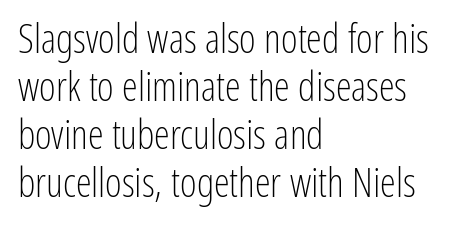
The image shows 40 px light, condensed sans-serif type, upright; set left-aligned, line spacing 1.2x, normal letter spacing, not underlined; low stroke contrast and a medium x-height.
